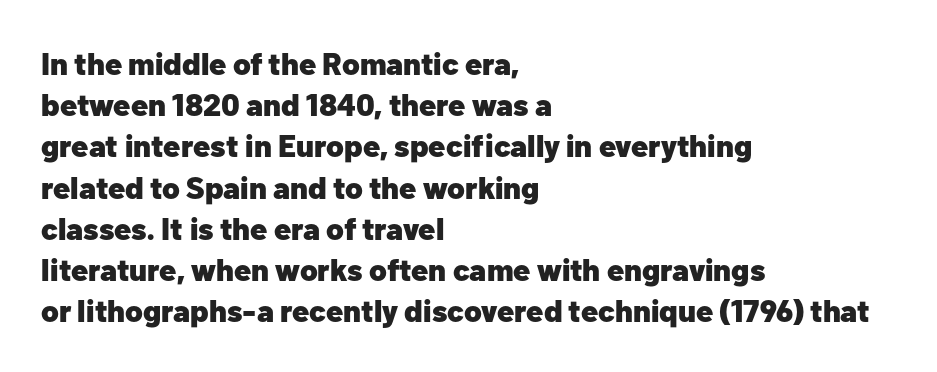
Q: Is the text bold? A: Yes.
Q: Is the text italic (slanted)? A: No, it is upright.
Q: Is the typeface a serif or a sans-serif typeface? A: Sans-serif.
Q: Is the text underlined? A: No.
Q: How is the paragraph aligned? A: Left-aligned.
Q: Is the spacing between letters normal or unusually wide? A: Normal.
Q: Is the spacing between lines tight, normal or loose? A: Normal.
Q: Width (condensed, normal, or wide)? A: Normal.
Q: Stroke contrast? A: Low.
Q: x-height? A: Medium.
Q: Monospaced? A: No.
